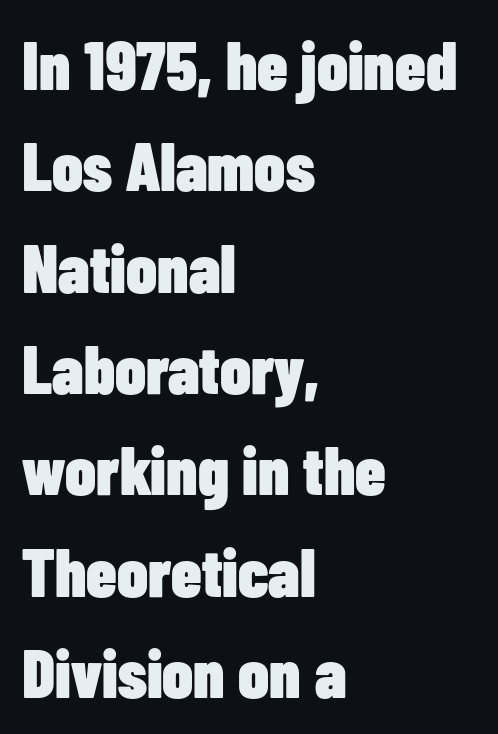
{"serif": "no", "italic": "no", "bold": "yes", "weight": "heavy", "width": "condensed", "stroke_contrast": "low", "x_height": "medium", "monospaced": "no", "underline": "no", "align": "left", "line_spacing": "normal", "line_spacing_ratio": 1.49, "letter_spacing": "normal", "letter_spacing_em": 0.0, "glyph_px": 68}
